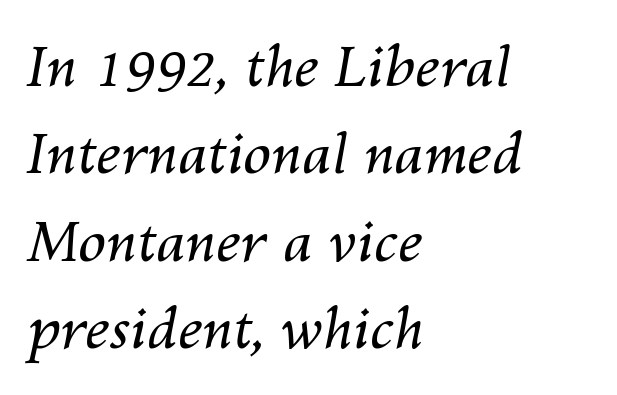
{"italic": "yes", "lean": "right", "slant_degrees": 10, "bold": "no", "weight": "regular", "width": "normal", "stroke_contrast": "medium", "x_height": "medium", "monospaced": "no", "underline": "no", "align": "left", "line_spacing": "normal", "line_spacing_ratio": 1.56, "letter_spacing": "normal", "letter_spacing_em": 0.0, "glyph_px": 56}
